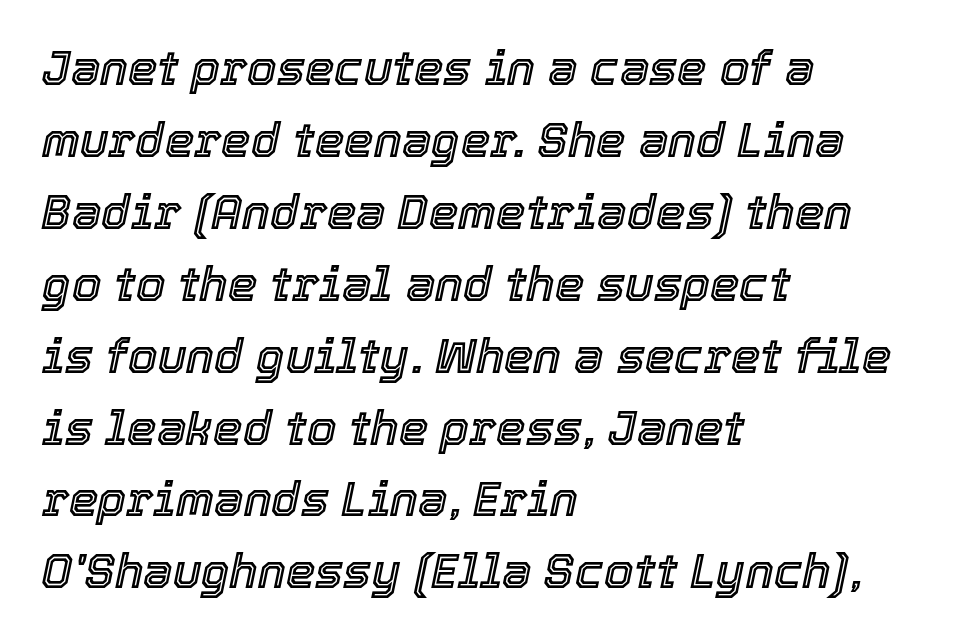
The image shows 47 px text type, italic (leaning right); set left-aligned, normal line spacing (1.53x), normal letter spacing, not underlined; a medium x-height.
